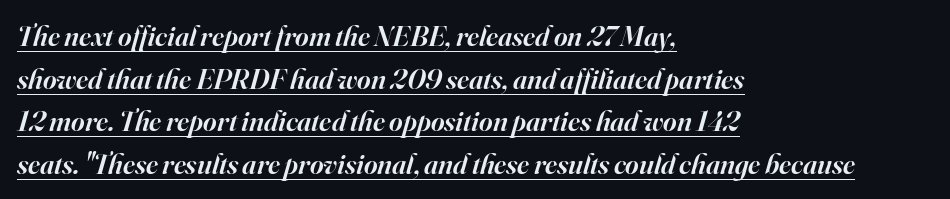
{"serif": "yes", "italic": "yes", "lean": "right", "slant_degrees": 16, "bold": "semi", "weight": "semibold", "width": "normal", "stroke_contrast": "high", "x_height": "small", "monospaced": "no", "underline": "yes", "align": "left", "line_spacing": "normal", "line_spacing_ratio": 1.47, "letter_spacing": "normal", "letter_spacing_em": 0.0, "glyph_px": 29}
